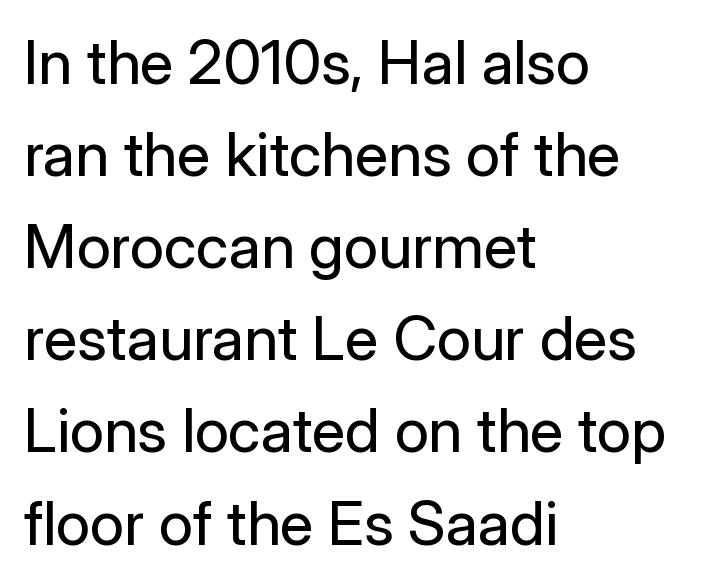
The image shows 61 px regular-weight sans-serif type, upright; set left-aligned, normal line spacing (1.51x), normal letter spacing, not underlined; low stroke contrast and a medium x-height.
